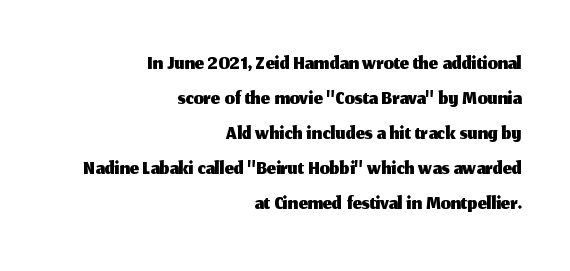
The image shows 32 px sans-serif type, upright; set right-aligned, tight line spacing (1.09x), normal letter spacing, not underlined; medium stroke contrast and a medium x-height.
